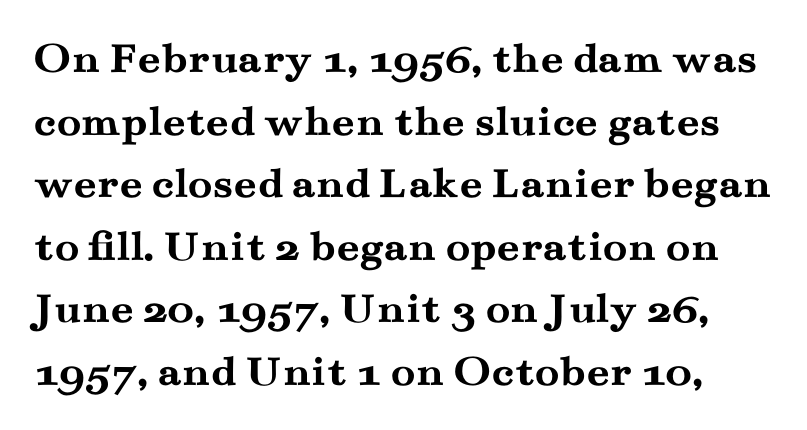
This sample has the flowing, uneven cadence of proportional lettering. This is serif lettering, the kind often seen in printed books. The space between consecutive lines is moderate. This is roman type, the default non-slanted kind. Letters rest on an invisible, unmarked baseline.
